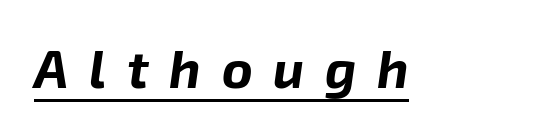
Words appear elongated and porous because spacing is wide. A typesetter would call this proportional, since set widths differ per character. The face used here has a pronounced slope to its letters. The typesetter has applied underlining to the passage shown. Set as a true bold cut, around the 700 mark.
